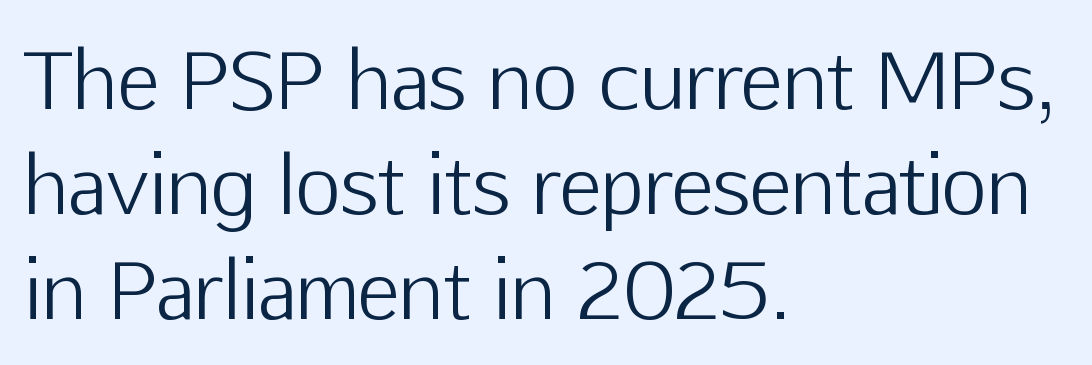
Q: Is the text bold? A: No.
Q: Is the text italic (slanted)? A: No, it is upright.
Q: Is the typeface a serif or a sans-serif typeface? A: Sans-serif.
Q: Is the text underlined? A: No.
Q: How is the paragraph aligned? A: Left-aligned.
Q: Is the spacing between letters normal or unusually wide? A: Normal.
Q: Is the spacing between lines tight, normal or loose? A: Normal.
Q: Width (condensed, normal, or wide)? A: Normal.
Q: Stroke contrast? A: Low.
Q: x-height? A: Medium.
Q: Monospaced? A: No.
